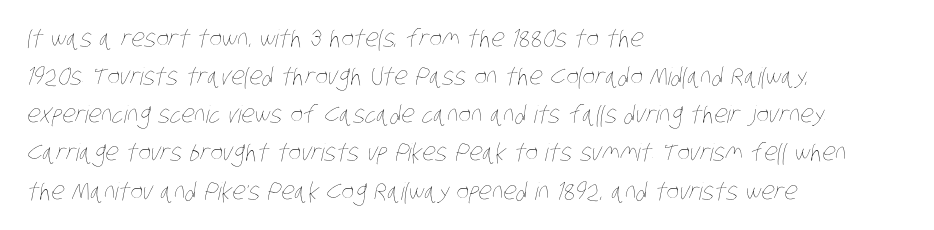
Q: Is the text bold? A: No.
Q: Is the text underlined? A: No.
Q: How is the paragraph aligned? A: Left-aligned.
Q: Is the spacing between letters normal or unusually wide? A: Normal.
Q: Is the spacing between lines tight, normal or loose? A: Normal.
